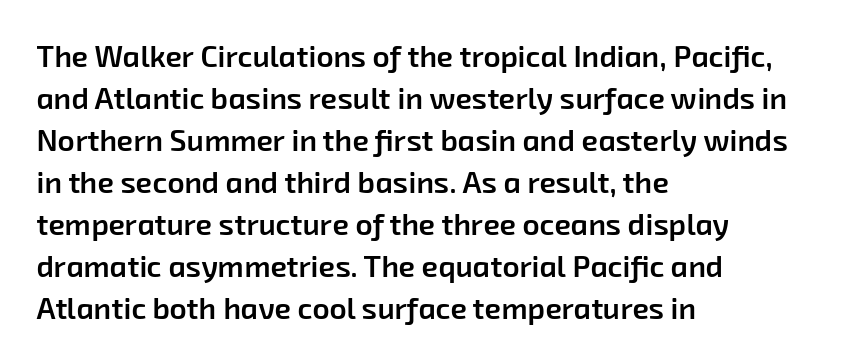
Q: Is the text bold? A: Semi-bold.
Q: Is the typeface a serif or a sans-serif typeface? A: Sans-serif.
Q: Is the text underlined? A: No.
Q: How is the paragraph aligned? A: Left-aligned.
Q: Is the spacing between letters normal or unusually wide? A: Normal.
Q: Is the spacing between lines tight, normal or loose? A: Normal.
Q: Width (condensed, normal, or wide)? A: Normal.
Q: Stroke contrast? A: Low.
Q: x-height? A: Medium.
Q: Monospaced? A: No.
